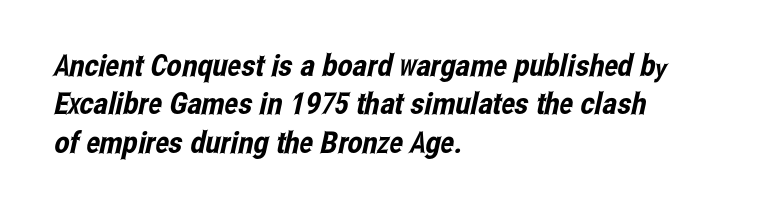
{"serif": "no", "width": "condensed", "stroke_contrast": "low", "x_height": "medium", "monospaced": "no", "underline": "no", "align": "left", "line_spacing": "normal", "line_spacing_ratio": 1.28, "letter_spacing": "normal", "letter_spacing_em": 0.0, "glyph_px": 30}
